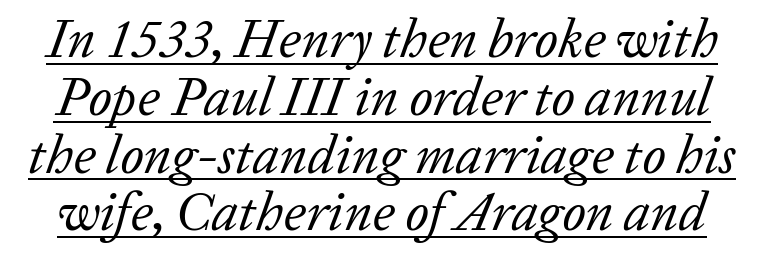
A quiet, ordinary-to-light weight characterises the typeface. The passage shown has conventional tracking throughout. In designer terms, the underline attribute is active on this setting. Vertical spacing — tight.
